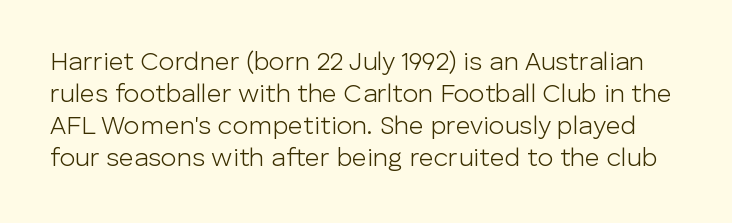
The image shows 26 px text type, upright; set line spacing 1.23x, normal letter spacing, not underlined.
